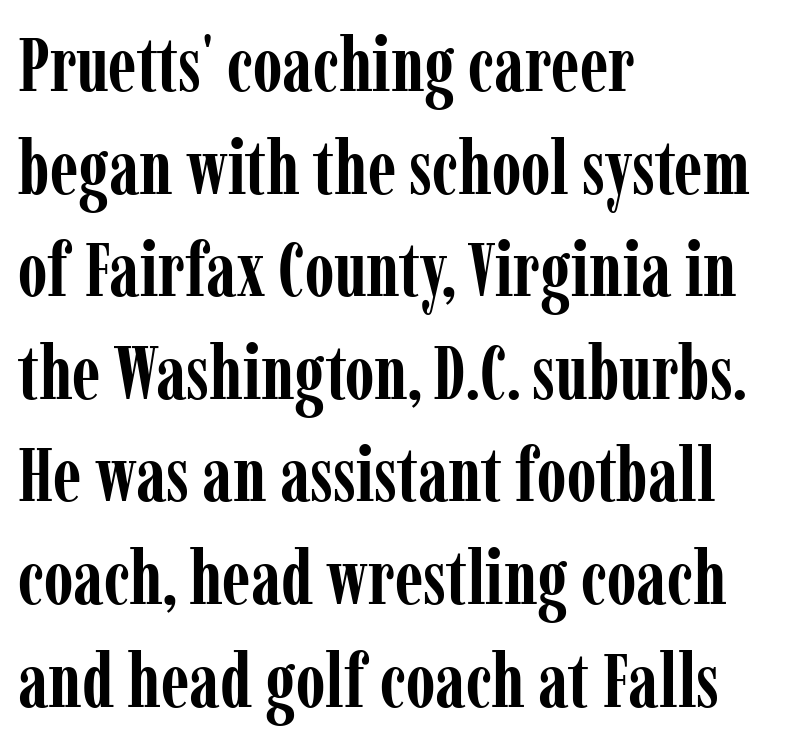
{"serif": "yes", "italic": "no", "bold": "yes", "weight": "semibold", "width": "condensed", "stroke_contrast": "low", "x_height": "medium", "monospaced": "no", "underline": "no", "align": "left", "line_spacing": "normal", "line_spacing_ratio": 1.35, "letter_spacing": "normal", "letter_spacing_em": 0.0, "glyph_px": 76}
